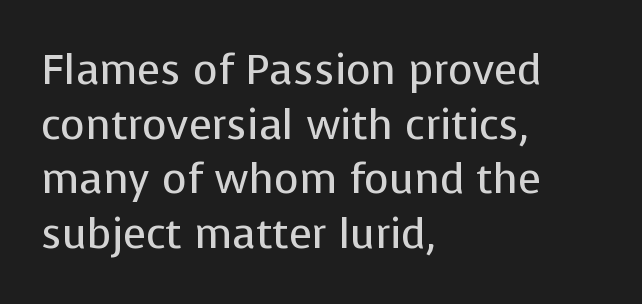
These lines stack with their left ends in a neat column. Is the stroke heavy? The answer is a plain regular-or-lighter. To sum up the face: it is a sans, with no serifs. A typesetter would call this proportional, since set widths differ per character.
